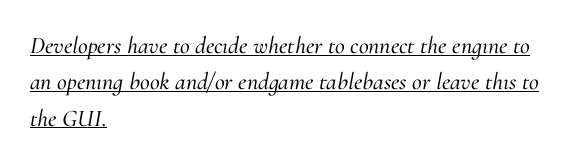
Q: Is the text italic (slanted)? A: Yes, it leans right by about 10 degrees.
Q: Is the text underlined? A: Yes.
Q: How is the paragraph aligned? A: Left-aligned.
Q: Is the spacing between letters normal or unusually wide? A: Normal.
Q: Is the spacing between lines tight, normal or loose? A: Normal.
